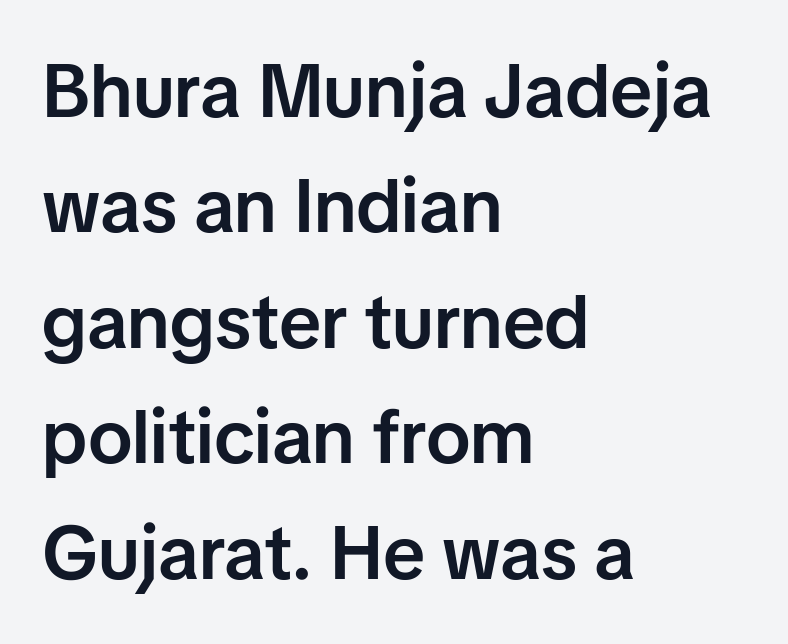
The image shows 75 px semibold sans-serif type, upright; set left-aligned, normal line spacing (1.54x), normal letter spacing, not underlined; low stroke contrast and a medium x-height.
